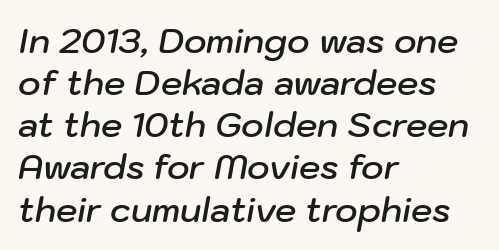
{"italic": "yes", "lean": "right", "slant_degrees": 10, "bold": "semi", "weight": "semibold", "width": "normal", "stroke_contrast": "low", "x_height": "medium", "monospaced": "no", "underline": "no", "align": "left", "line_spacing_ratio": 1.24, "letter_spacing": "normal", "letter_spacing_em": 0.0, "glyph_px": 34}
